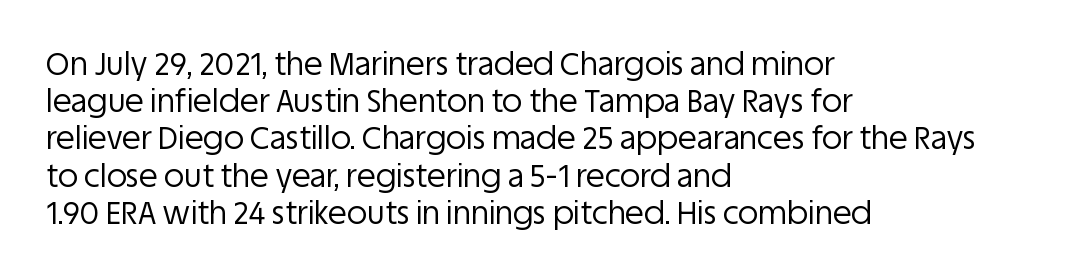
{"serif": "no", "italic": "no", "bold": "no", "weight": "regular", "width": "normal", "stroke_contrast": "low", "x_height": "large", "monospaced": "no", "underline": "no", "align": "left", "line_spacing_ratio": 1.2, "letter_spacing": "normal", "letter_spacing_em": 0.0, "glyph_px": 31}
